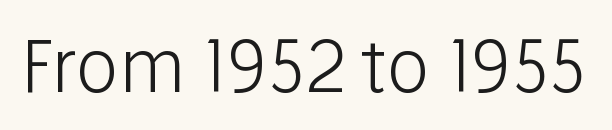
{"serif": "no", "italic": "no", "bold": "no", "weight": "light", "width": "normal", "stroke_contrast": "low", "x_height": "medium", "monospaced": "no", "underline": "no", "letter_spacing": "normal", "letter_spacing_em": 0.0, "glyph_px": 72}
